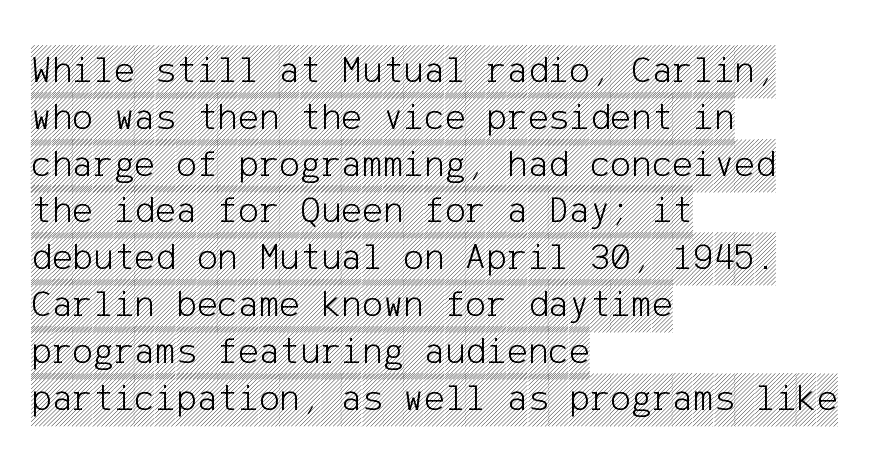
Clear beneath every line of the passage. Glyph-to-glyph distance matches everyday printed text. Left-aligned paragraph, ragged on the right. Ordinary non-slanted type is in use.
